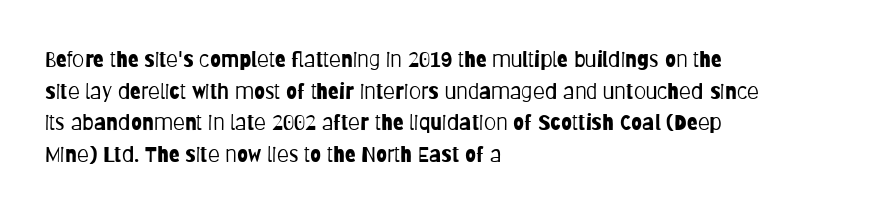
{"italic": "no", "bold": "no", "underline": "no", "align": "left", "line_spacing": "normal", "line_spacing_ratio": 1.44, "letter_spacing": "normal", "letter_spacing_em": 0.0, "glyph_px": 22}
